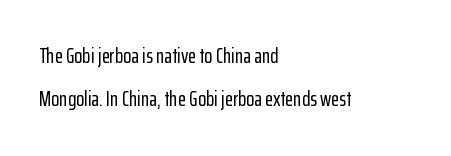
The font's upright variant was chosen for this text. Quick note: interline space is abundant. Standard letterfit; no display-style spreading of the glyphs. The specimen omits any rule beneath the text block's lines. All the whitespace from short lines collects on the right.
